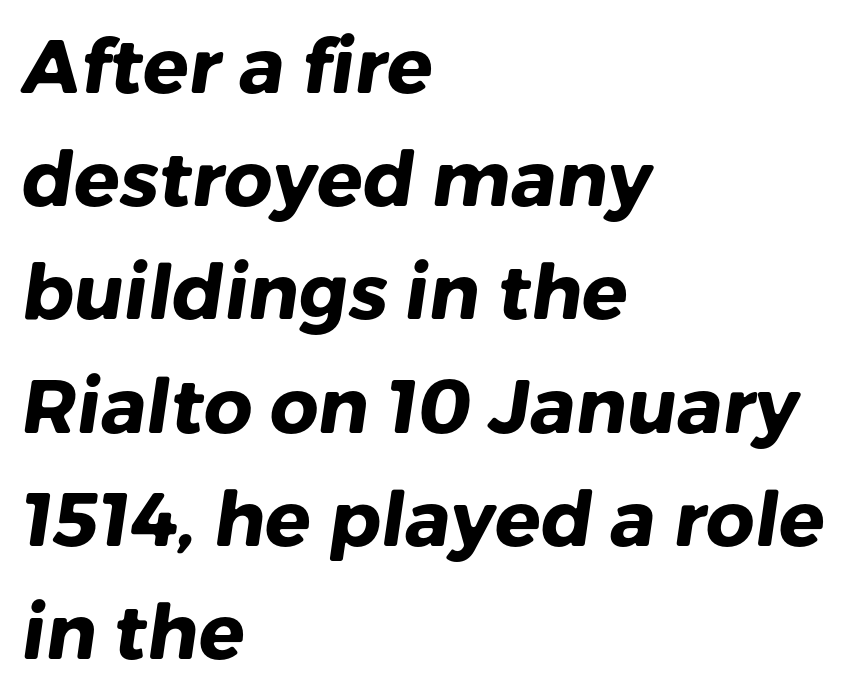
{"serif": "no", "bold": "yes", "weight": "heavy", "width": "normal", "stroke_contrast": "low", "x_height": "medium", "monospaced": "no", "underline": "no", "align": "left", "line_spacing": "normal", "line_spacing_ratio": 1.49, "letter_spacing": "normal", "letter_spacing_em": 0.0, "glyph_px": 76}
